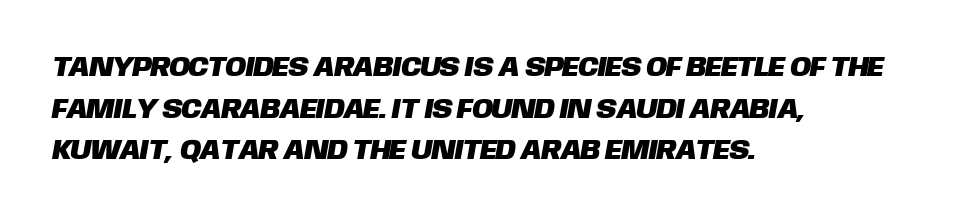
Line beginnings align vertically; line endings do not. A typesetter would call this proportional, since set widths differ per character. Nothing unusual about the tracking: characters are spaced as the font intends. These lines are composed in type without serifs. How would I describe the line gaps? Plain and ordinary. Glance below the letters and you will spot only blank space.
